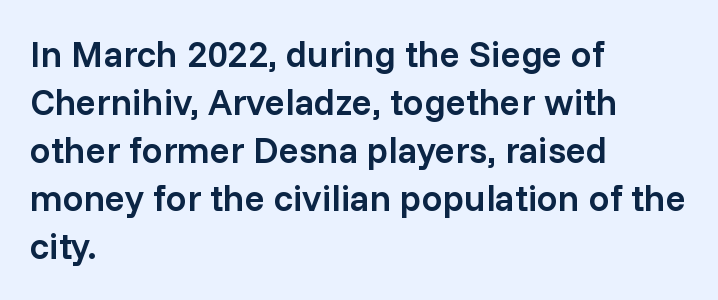
Q: Is the text bold? A: Semi-bold.
Q: Is the text italic (slanted)? A: No, it is upright.
Q: Is the typeface a serif or a sans-serif typeface? A: Sans-serif.
Q: Is the text underlined? A: No.
Q: How is the paragraph aligned? A: Left-aligned.
Q: Is the spacing between letters normal or unusually wide? A: Normal.
Q: Is the spacing between lines tight, normal or loose? A: Normal.
Q: Width (condensed, normal, or wide)? A: Normal.
Q: Stroke contrast? A: Low.
Q: x-height? A: Medium.
Q: Monospaced? A: No.
